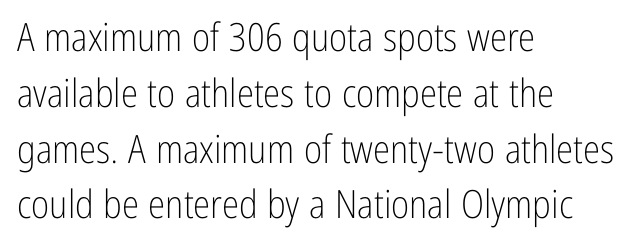
The image shows 39 px light, condensed sans-serif type, upright; set left-aligned, normal line spacing (1.43x), normal letter spacing, not underlined; low stroke contrast and a medium x-height.
